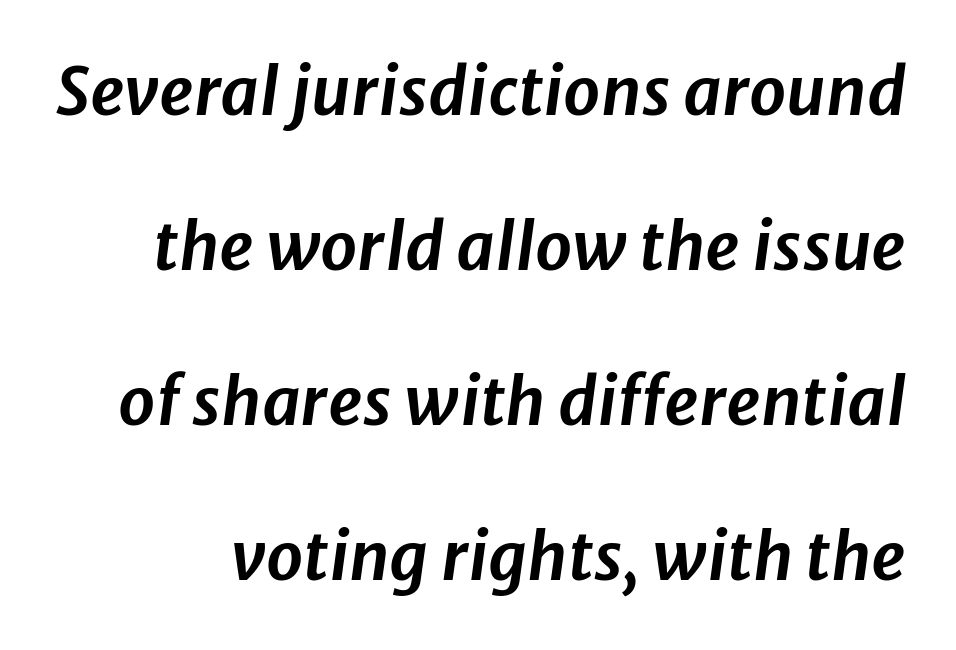
{"italic": "yes", "lean": "right", "slant_degrees": 8, "width": "normal", "stroke_contrast": "low", "x_height": "medium", "monospaced": "no", "underline": "no", "line_spacing": "loose", "line_spacing_ratio": 2.35, "letter_spacing": "normal", "letter_spacing_em": 0.0, "glyph_px": 66}
